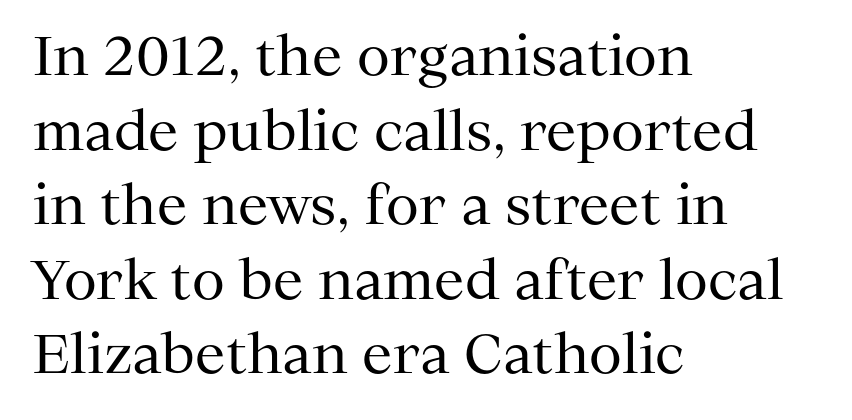
You could not count columns in this text — the font is proportionally spaced. Examine the stroke ends and you'll spot serifs. Leading matches the norm, producing a regular column. Underlining? Definitely not there. Vertical strokes here are truly vertical.
